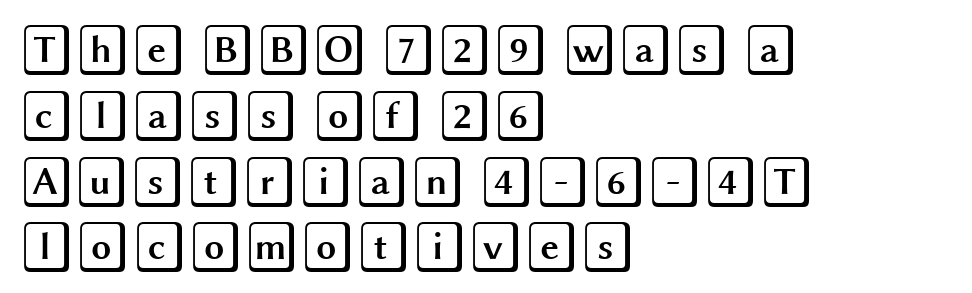
The image shows 51 px wide type, upright; set left-aligned, normal line spacing (1.29x), normal letter spacing, not underlined; a large x-height.
